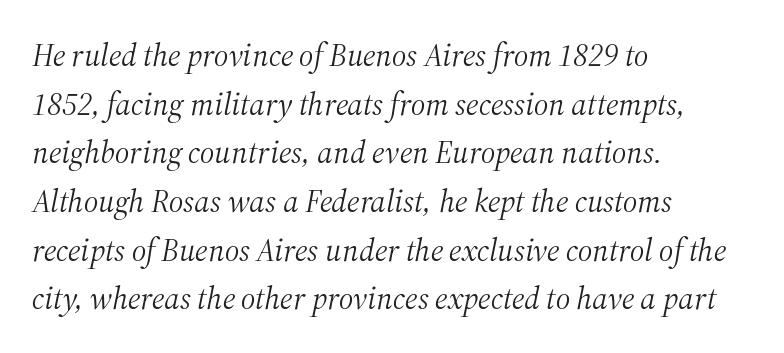
Students, note that the glyphs here touch the page at normal intervals. Weight: regular or lighter. Stroke terminals: seriffed. Plain, unruled lines of type. Regular leading. A typesetter would mark this as italic.
